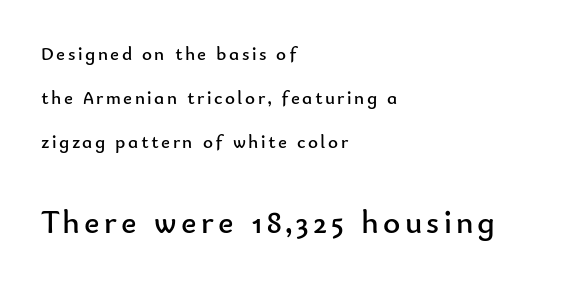
The image shows 33 px regular-weight sans-serif type, upright; set left-aligned, loose line spacing (2.32x), not underlined; the second (bottom) block is 1.74x larger; low stroke contrast and a small x-height.
